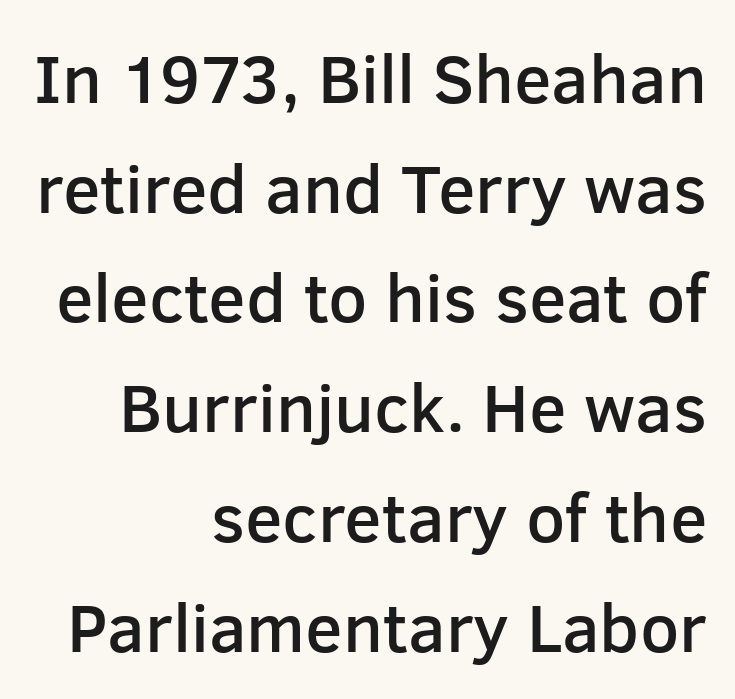
The image shows 69 px semibold sans-serif type, upright; set right-aligned, normal line spacing (1.59x), normal letter spacing, not underlined; low stroke contrast and a medium x-height.
